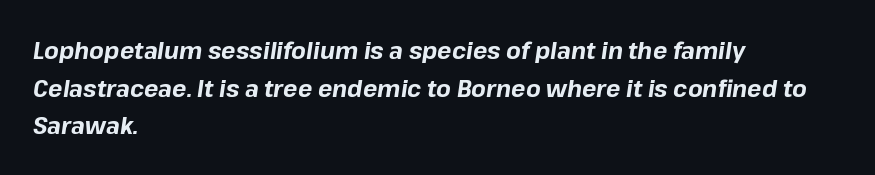
{"italic": "yes", "lean": "right", "slant_degrees": 8, "bold": "yes", "underline": "no", "align": "left", "line_spacing": "normal", "line_spacing_ratio": 1.57, "letter_spacing": "normal", "letter_spacing_em": 0.0, "glyph_px": 24}
